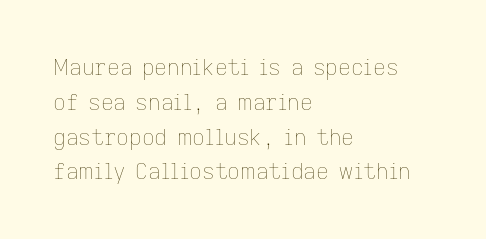
The image shows 22 px text type, upright; set left-aligned, normal line spacing (1.58x), normal letter spacing, not underlined.
